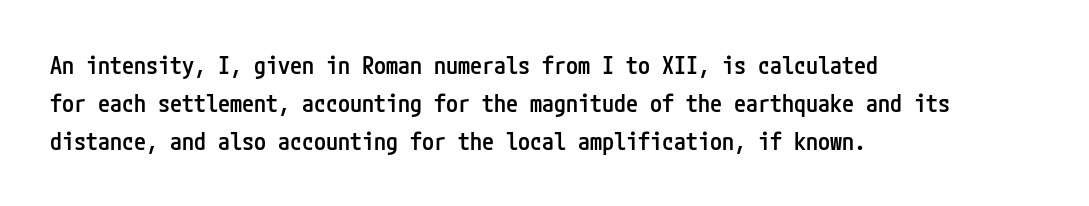
The image shows 24 px text type, upright; set left-aligned, normal line spacing (1.58x), normal letter spacing, not underlined.
